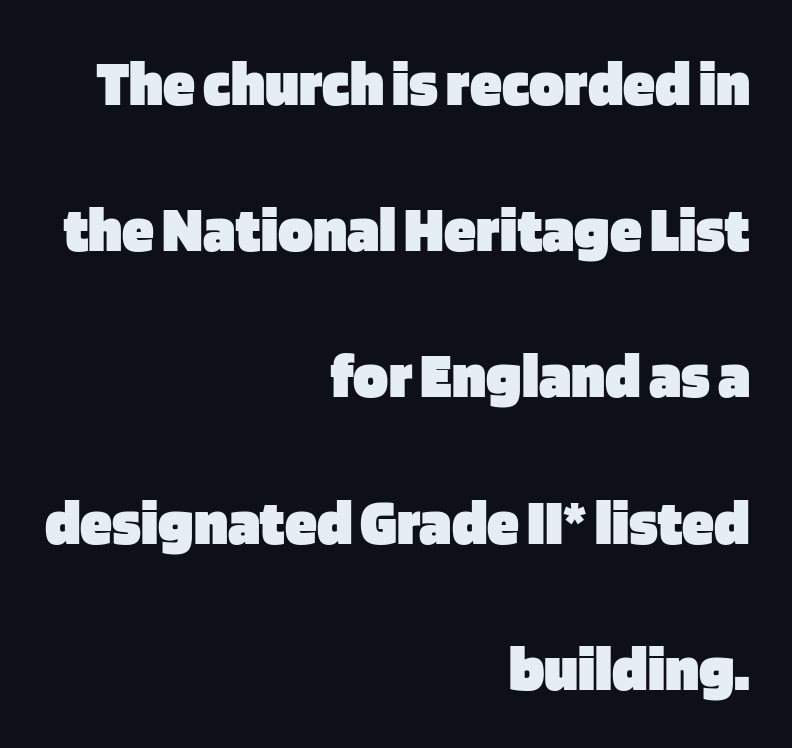
Q: Is the text bold? A: Yes.
Q: Is the text italic (slanted)? A: No, it is upright.
Q: Is the typeface a serif or a sans-serif typeface? A: Sans-serif.
Q: Is the text underlined? A: No.
Q: How is the paragraph aligned? A: Right-aligned.
Q: Is the spacing between letters normal or unusually wide? A: Normal.
Q: Is the spacing between lines tight, normal or loose? A: Loose.
Q: Width (condensed, normal, or wide)? A: Normal.
Q: Stroke contrast? A: Low.
Q: x-height? A: Large.
Q: Monospaced? A: No.
